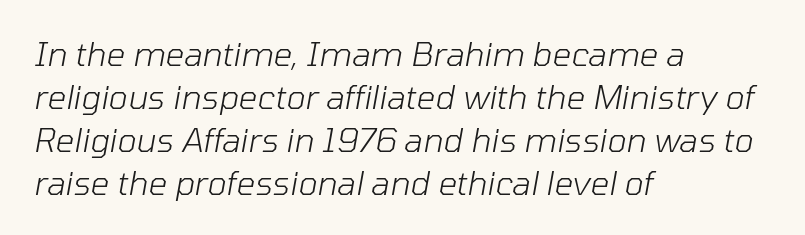
The image shows 33 px light type, italic (leaning right); set left-aligned, normal line spacing (1.3x), normal letter spacing, not underlined; low stroke contrast and a medium x-height.
